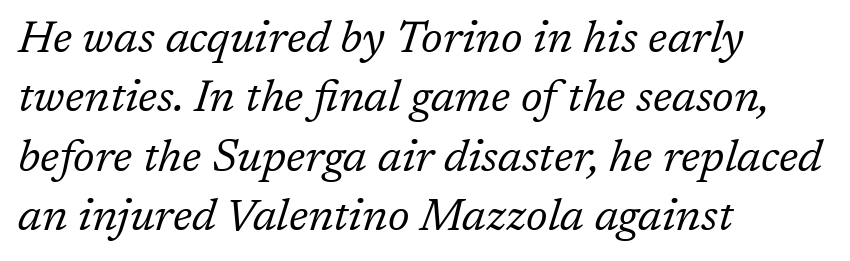
The weight tops out at a normal text grade. The passage shown is typed in a proportional face where columns would drift. The font's italic variant was chosen for this text. Type style note: has serifs. Only glyphs here, with clear space below each row. Normally led — the rows are evenly, conventionally spaced.
